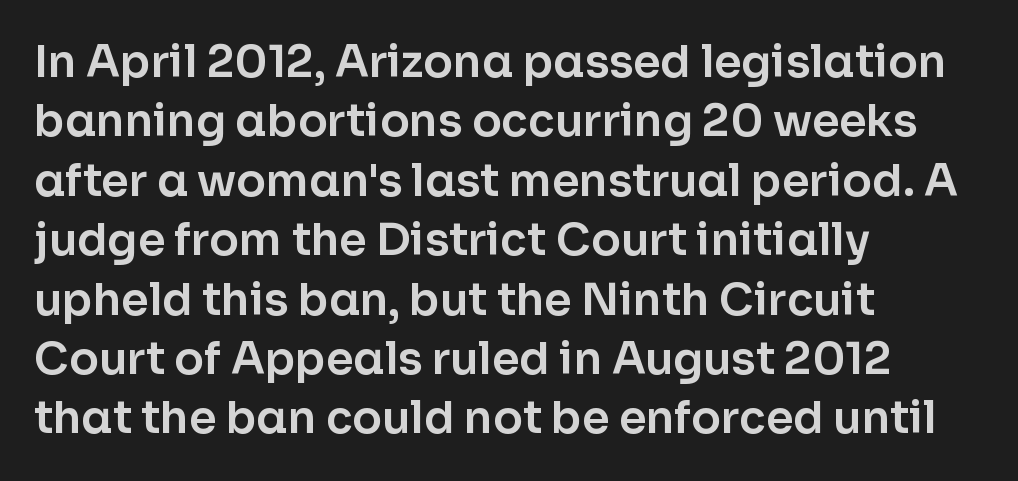
{"serif": "no", "italic": "no", "width": "normal", "stroke_contrast": "low", "x_height": "medium", "monospaced": "no", "underline": "no", "align": "left", "line_spacing": "normal", "line_spacing_ratio": 1.35, "letter_spacing": "normal", "letter_spacing_em": 0.0, "glyph_px": 44}
